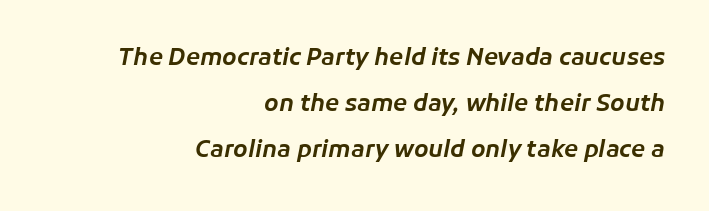
{"italic": "yes", "lean": "right", "slant_degrees": 11, "underline": "no", "align": "right", "line_spacing": "loose", "line_spacing_ratio": 2.0, "letter_spacing": "normal", "letter_spacing_em": 0.0, "glyph_px": 23}
